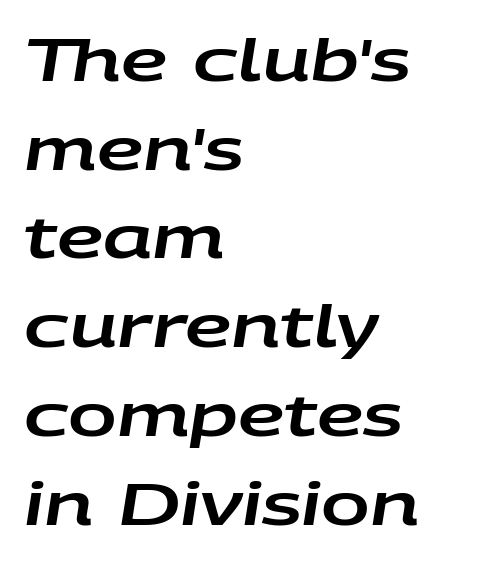
{"italic": "yes", "lean": "right", "slant_degrees": 9, "width": "wide", "stroke_contrast": "low", "x_height": "large", "monospaced": "no", "underline": "no", "align": "left", "line_spacing": "normal", "line_spacing_ratio": 1.53, "letter_spacing": "normal", "letter_spacing_em": 0.0, "glyph_px": 58}
